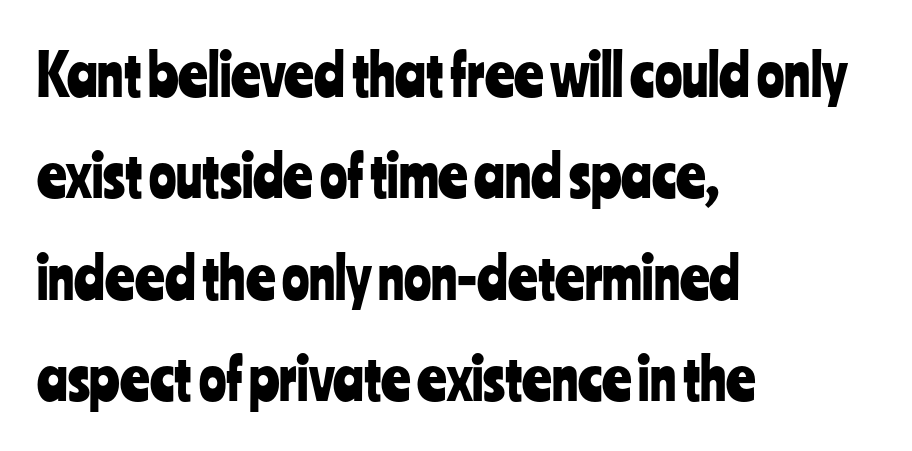
Does the copy run flush right? No — it runs flush left. Plain, unruled lines of type. A typesetter would mark this as roman, not italic. This is sans-serif lettering, the kind often seen on screens and signage. The letters advance in unequal steps, a hallmark of proportional type.
